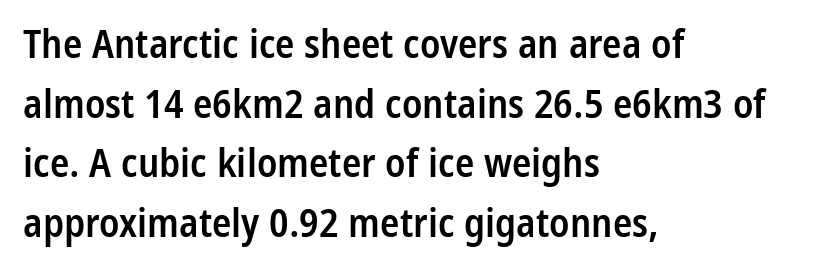
Q: Is the text bold? A: Semi-bold.
Q: Is the text italic (slanted)? A: No, it is upright.
Q: Is the typeface a serif or a sans-serif typeface? A: Sans-serif.
Q: Is the text underlined? A: No.
Q: How is the paragraph aligned? A: Left-aligned.
Q: Is the spacing between letters normal or unusually wide? A: Normal.
Q: Is the spacing between lines tight, normal or loose? A: Normal.
Q: Width (condensed, normal, or wide)? A: Condensed.
Q: Stroke contrast? A: Low.
Q: x-height? A: Medium.
Q: Monospaced? A: No.
